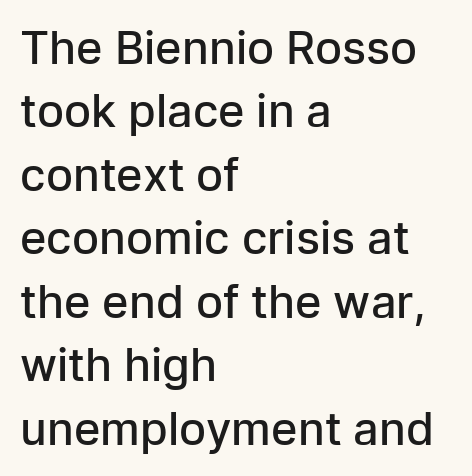
Q: Is the text bold? A: Semi-bold.
Q: Is the text italic (slanted)? A: No, it is upright.
Q: Is the typeface a serif or a sans-serif typeface? A: Sans-serif.
Q: Is the text underlined? A: No.
Q: How is the paragraph aligned? A: Left-aligned.
Q: Is the spacing between letters normal or unusually wide? A: Normal.
Q: Is the spacing between lines tight, normal or loose? A: Normal.
Q: Width (condensed, normal, or wide)? A: Normal.
Q: Stroke contrast? A: Low.
Q: x-height? A: Medium.
Q: Monospaced? A: No.
